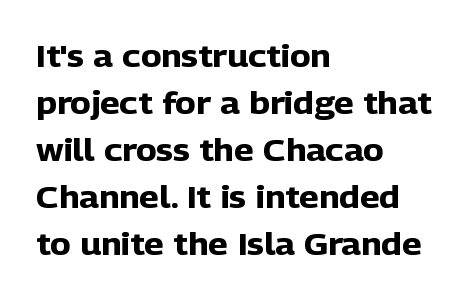
The image shows 31 px heavy sans-serif type, upright; set left-aligned, normal line spacing (1.52x), normal letter spacing, not underlined; low stroke contrast and a medium x-height.
